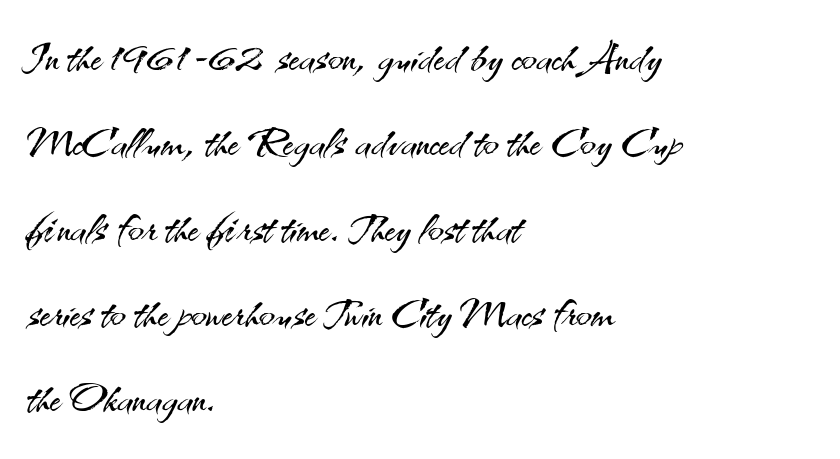
Q: Is the text bold? A: No.
Q: Is the text italic (slanted)? A: Yes.
Q: Is the typeface a serif or a sans-serif typeface? A: Sans-serif.
Q: Is the text underlined? A: No.
Q: How is the paragraph aligned? A: Left-aligned.
Q: Is the spacing between letters normal or unusually wide? A: Normal.
Q: Is the spacing between lines tight, normal or loose? A: Normal.
Q: Width (condensed, normal, or wide)? A: Normal.
Q: Stroke contrast? A: Medium.
Q: x-height? A: Small.
Q: Monospaced? A: No.
